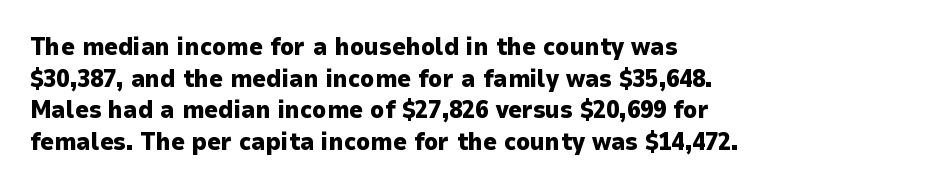
{"italic": "no", "bold": "yes", "underline": "no", "align": "left", "line_spacing": "normal", "line_spacing_ratio": 1.32, "letter_spacing": "normal", "letter_spacing_em": 0.0, "glyph_px": 24}
